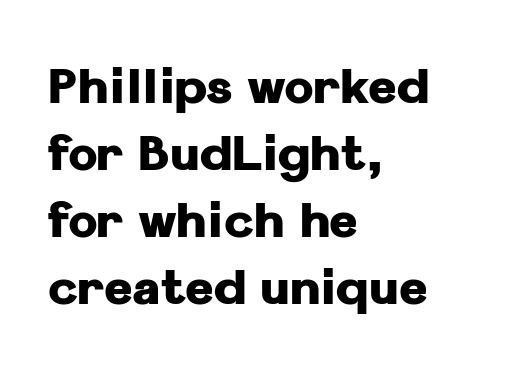
The image shows 49 px heavy sans-serif type, upright; set left-aligned, normal line spacing (1.37x), normal letter spacing, not underlined; low stroke contrast and a medium x-height.
